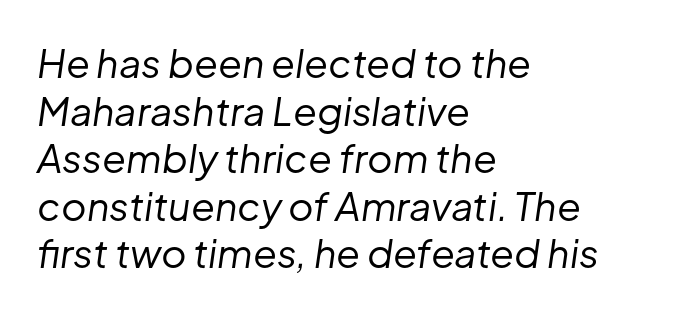
Q: Is the text bold? A: No.
Q: Is the text italic (slanted)? A: Yes, it leans right by about 8 degrees.
Q: Is the text underlined? A: No.
Q: How is the paragraph aligned? A: Left-aligned.
Q: Is the spacing between letters normal or unusually wide? A: Normal.
Q: Width (condensed, normal, or wide)? A: Normal.
Q: Stroke contrast? A: Low.
Q: x-height? A: Medium.
Q: Monospaced? A: No.
